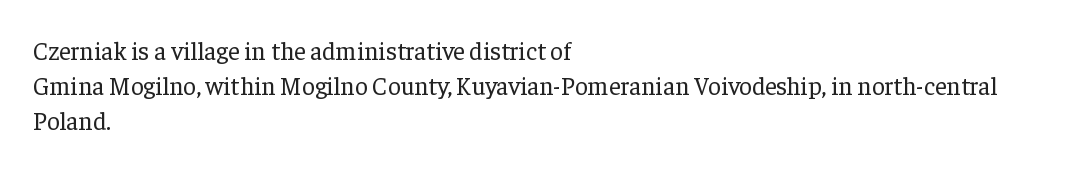
{"italic": "no", "bold": "no", "underline": "no", "align": "left", "line_spacing": "normal", "line_spacing_ratio": 1.4, "letter_spacing": "normal", "letter_spacing_em": 0.0, "glyph_px": 25}
